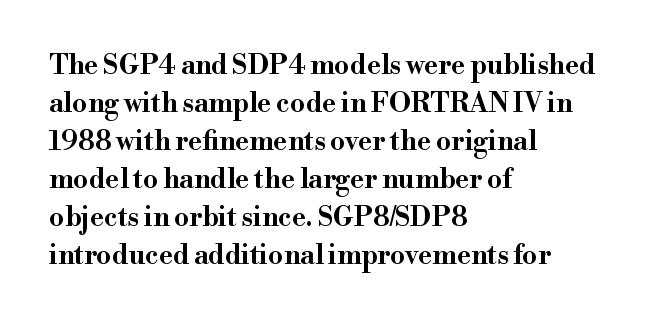
{"italic": "no", "underline": "no", "align": "left", "line_spacing": "normal", "line_spacing_ratio": 1.41, "letter_spacing": "normal", "letter_spacing_em": 0.0, "glyph_px": 27}
